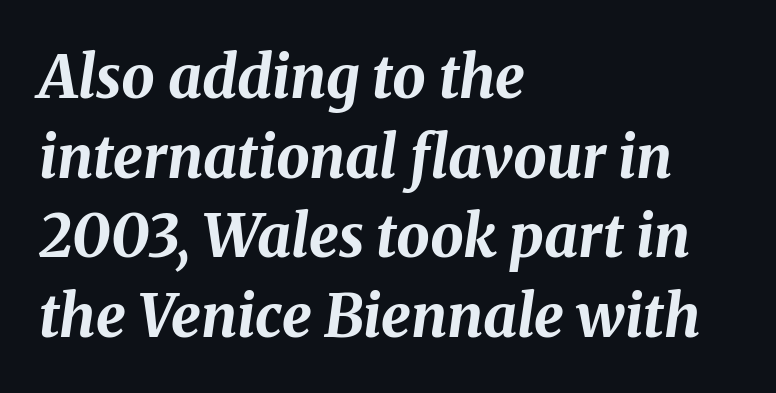
Q: Is the text bold? A: Yes.
Q: Is the text italic (slanted)? A: Yes, it leans right by about 8 degrees.
Q: Is the text underlined? A: No.
Q: How is the paragraph aligned? A: Left-aligned.
Q: Is the spacing between letters normal or unusually wide? A: Normal.
Q: Is the spacing between lines tight, normal or loose? A: Normal.
Q: Width (condensed, normal, or wide)? A: Normal.
Q: Stroke contrast? A: Medium.
Q: x-height? A: Medium.
Q: Monospaced? A: No.
